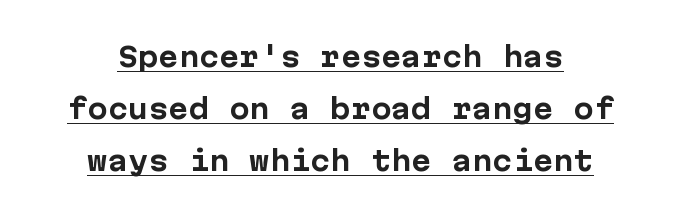
{"italic": "no", "bold": "yes", "underline": "yes", "align": "center", "line_spacing": "loose", "line_spacing_ratio": 1.93, "letter_spacing": "normal", "letter_spacing_em": 0.0, "glyph_px": 27}
